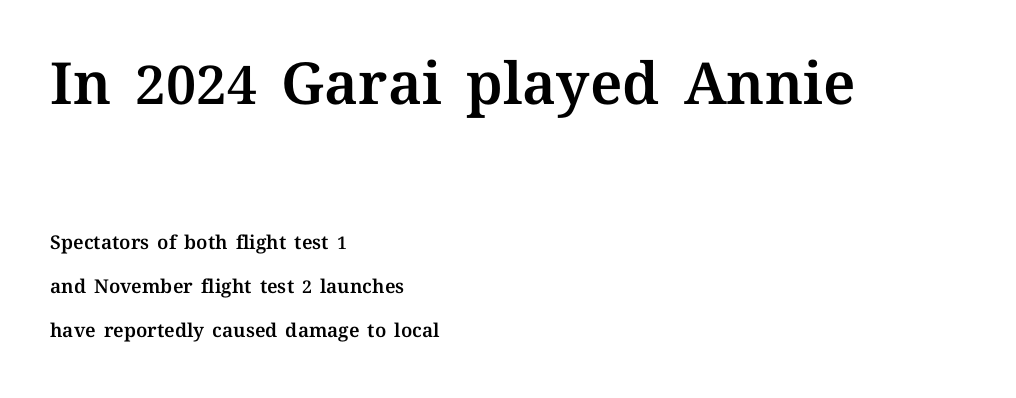
{"italic": "no", "width": "normal", "stroke_contrast": "medium", "x_height": "medium", "monospaced": "no", "underline": "no", "align": "left", "line_spacing": "loose", "line_spacing_ratio": 2.32, "letter_spacing": "normal", "letter_spacing_em": 0.0, "larger_block": "first", "size_ratio": 3.05, "glyph_px": 58}
